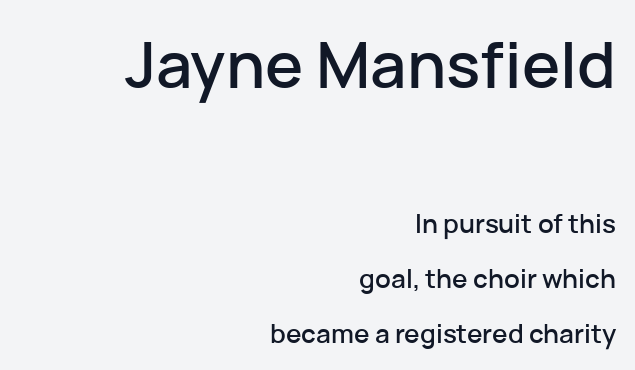
Q: Is the text italic (slanted)? A: No, it is upright.
Q: Is the typeface a serif or a sans-serif typeface? A: Sans-serif.
Q: Is the text underlined? A: No.
Q: How is the paragraph aligned? A: Right-aligned.
Q: Is the spacing between letters normal or unusually wide? A: Normal.
Q: Is the spacing between lines tight, normal or loose? A: Loose.
Q: Which block of text is set in a larger size, the first (top) or the second (bottom)? A: The first (top) one.
Q: Width (condensed, normal, or wide)? A: Normal.
Q: Stroke contrast? A: Low.
Q: x-height? A: Medium.
Q: Monospaced? A: No.
